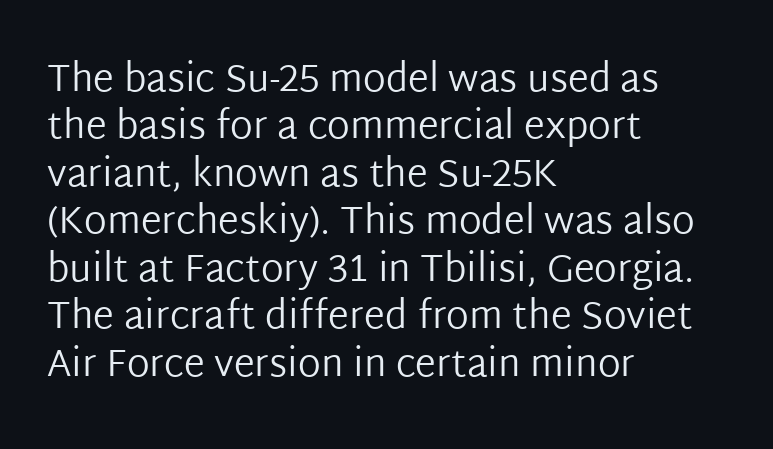
{"serif": "no", "italic": "no", "bold": "no", "weight": "regular", "width": "normal", "stroke_contrast": "low", "x_height": "medium", "monospaced": "no", "underline": "no", "align": "left", "line_spacing": "normal", "line_spacing_ratio": 1.25, "letter_spacing": "normal", "letter_spacing_em": 0.0, "glyph_px": 38}
